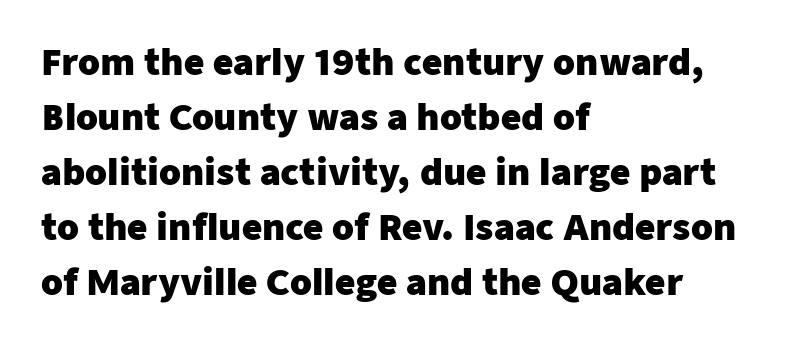
Q: Is the text bold? A: Yes.
Q: Is the text italic (slanted)? A: No, it is upright.
Q: Is the typeface a serif or a sans-serif typeface? A: Sans-serif.
Q: Is the text underlined? A: No.
Q: How is the paragraph aligned? A: Left-aligned.
Q: Is the spacing between letters normal or unusually wide? A: Normal.
Q: Is the spacing between lines tight, normal or loose? A: Normal.
Q: Width (condensed, normal, or wide)? A: Normal.
Q: Stroke contrast? A: Low.
Q: x-height? A: Medium.
Q: Monospaced? A: No.
